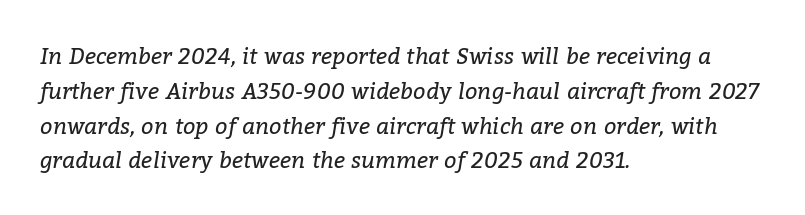
{"italic": "yes", "lean": "right", "slant_degrees": 9, "bold": "no", "underline": "no", "align": "left", "line_spacing": "normal", "line_spacing_ratio": 1.58, "letter_spacing": "normal", "letter_spacing_em": 0.0, "glyph_px": 22}
